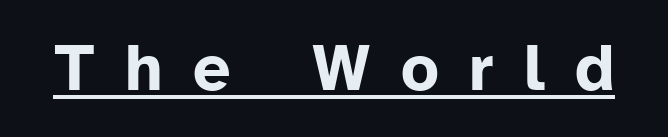
Q: Is the text bold? A: Yes.
Q: Is the text italic (slanted)? A: No, it is upright.
Q: Is the typeface a serif or a sans-serif typeface? A: Sans-serif.
Q: Is the text underlined? A: Yes.
Q: Is the spacing between letters normal or unusually wide? A: Unusually wide.
Q: Width (condensed, normal, or wide)? A: Normal.
Q: Stroke contrast? A: Low.
Q: x-height? A: Medium.
Q: Monospaced? A: No.
